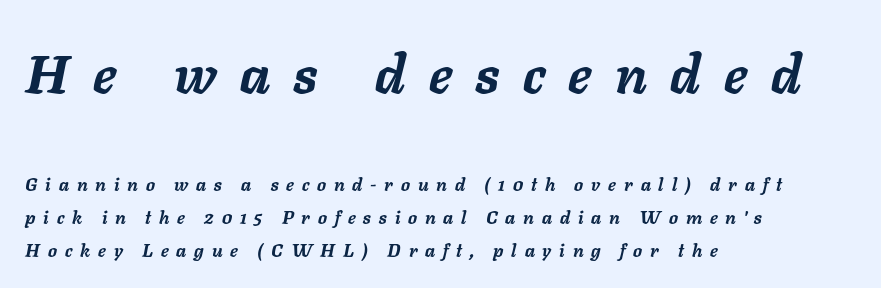
{"italic": "yes", "lean": "right", "slant_degrees": 11, "bold": "yes", "weight": "semibold", "width": "normal", "stroke_contrast": "low", "x_height": "medium", "monospaced": "no", "underline": "no", "align": "left", "line_spacing_ratio": 1.84, "letter_spacing": "wide", "letter_spacing_em": 0.44, "larger_block": "first", "size_ratio": 3.0, "glyph_px": 54}
